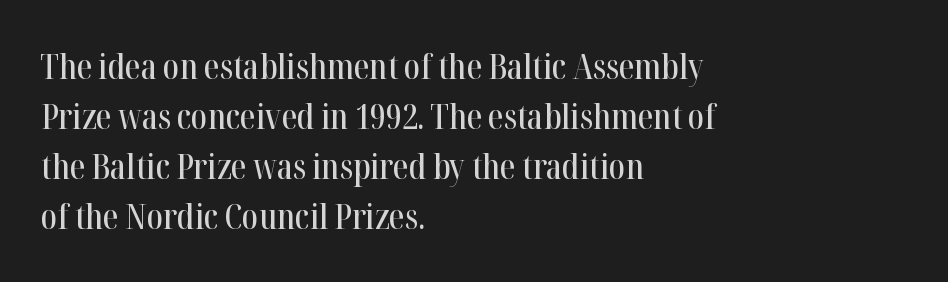
Q: Is the text italic (slanted)? A: No, it is upright.
Q: Is the typeface a serif or a sans-serif typeface? A: Serif.
Q: Is the text underlined? A: No.
Q: How is the paragraph aligned? A: Left-aligned.
Q: Is the spacing between letters normal or unusually wide? A: Normal.
Q: Is the spacing between lines tight, normal or loose? A: Normal.
Q: Width (condensed, normal, or wide)? A: Condensed.
Q: Stroke contrast? A: High.
Q: x-height? A: Medium.
Q: Monospaced? A: No.
